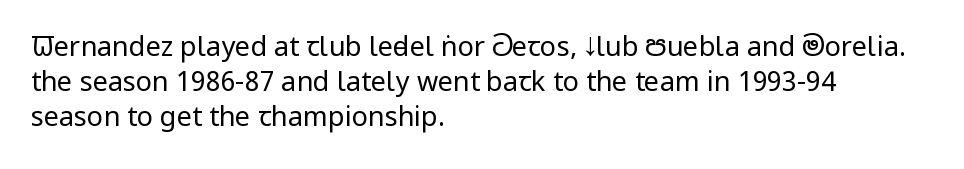
This sample keeps an unexceptional amount of space between lines. Characters remain perfectly vertical along every line. The gap between lines stays unmarked. Is this a heavy cut? Hardly; it is regular or lighter.
